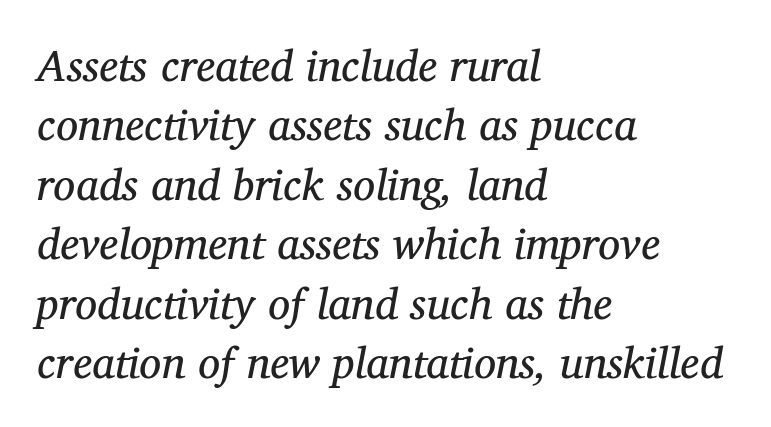
A clean baseline with only descenders dipping below it. Spacing verdict: proportional, widths tailored to each character. Is this a sans? No — the strokes have serifs. A typesetter would call this zero additional tracking. Does the copy run flush right? No — it runs flush left.
